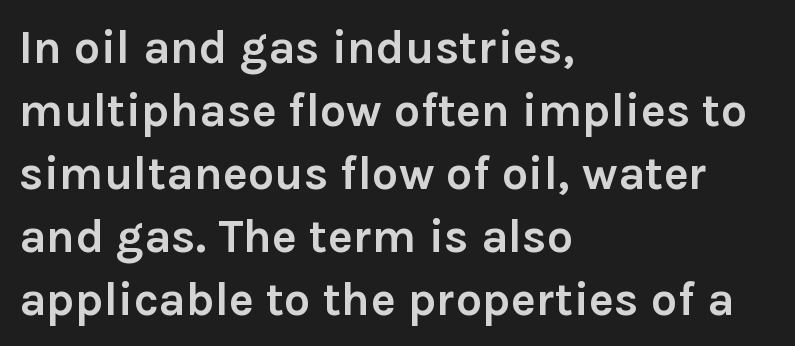
The rendering anchors every line to the left-hand side. The face used here is proportionally spaced, like ordinary book or web type. I'd describe the lettering as bold — thick and assertive. A typesetter would call this leading conventional body-copy spacing.
